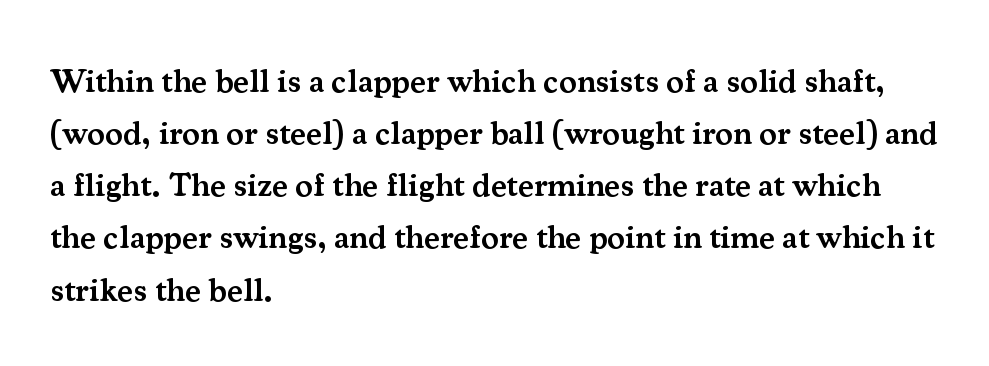
Q: Is the text bold? A: Semi-bold.
Q: Is the text italic (slanted)? A: No, it is upright.
Q: Is the typeface a serif or a sans-serif typeface? A: Serif.
Q: Is the text underlined? A: No.
Q: How is the paragraph aligned? A: Left-aligned.
Q: Is the spacing between letters normal or unusually wide? A: Normal.
Q: Is the spacing between lines tight, normal or loose? A: Normal.
Q: Width (condensed, normal, or wide)? A: Normal.
Q: Stroke contrast? A: Medium.
Q: x-height? A: Small.
Q: Monospaced? A: No.
